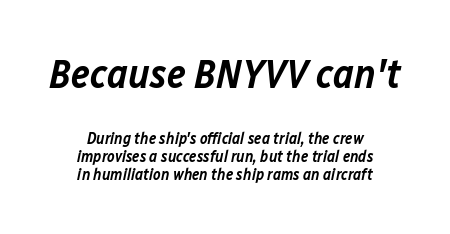
The image shows 41 px semibold type, italic (leaning right); set centered, tight line spacing (1.12x), normal letter spacing, not underlined; the first (top) block is 2.56x larger; low stroke contrast and a medium x-height.
